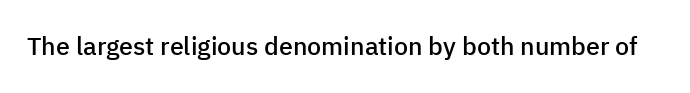
Q: Is the text bold? A: Semi-bold.
Q: Is the text italic (slanted)? A: No, it is upright.
Q: Is the text underlined? A: No.
Q: Is the spacing between letters normal or unusually wide? A: Normal.
